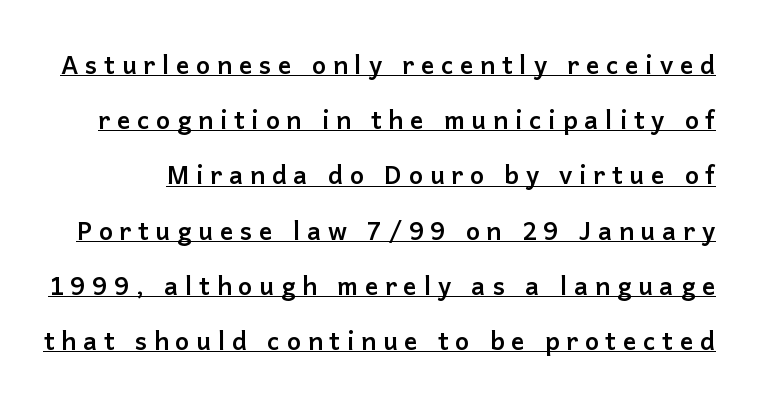
{"italic": "no", "bold": "yes", "underline": "yes", "line_spacing": "loose", "line_spacing_ratio": 2.21, "letter_spacing": "wide", "letter_spacing_em": 0.27, "glyph_px": 25}
